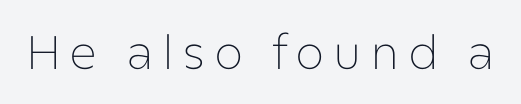
Q: Is the text bold? A: No.
Q: Is the text italic (slanted)? A: No, it is upright.
Q: Is the typeface a serif or a sans-serif typeface? A: Sans-serif.
Q: Is the text underlined? A: No.
Q: Width (condensed, normal, or wide)? A: Normal.
Q: Stroke contrast? A: Low.
Q: x-height? A: Medium.
Q: Monospaced? A: No.
